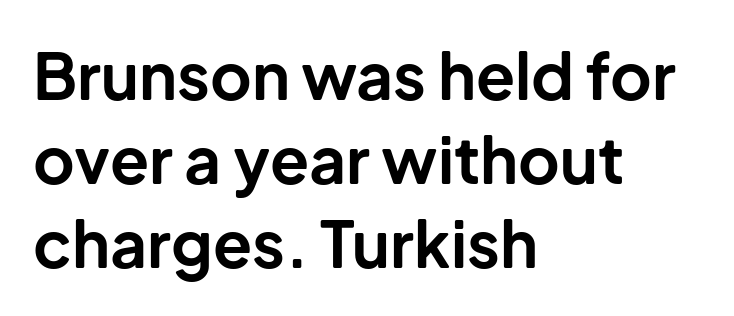
{"serif": "no", "italic": "no", "bold": "yes", "weight": "bold", "width": "normal", "stroke_contrast": "low", "x_height": "medium", "monospaced": "no", "underline": "no", "align": "left", "line_spacing": "normal", "line_spacing_ratio": 1.31, "letter_spacing": "normal", "letter_spacing_em": 0.0, "glyph_px": 64}
